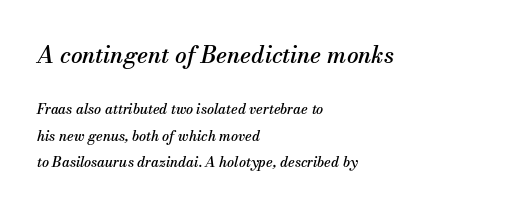
Q: Is the text italic (slanted)? A: Yes, it leans right by about 13 degrees.
Q: Is the text underlined? A: No.
Q: How is the paragraph aligned? A: Left-aligned.
Q: Is the spacing between letters normal or unusually wide? A: Normal.
Q: Which block of text is set in a larger size, the first (top) or the second (bottom)? A: The first (top) one.
